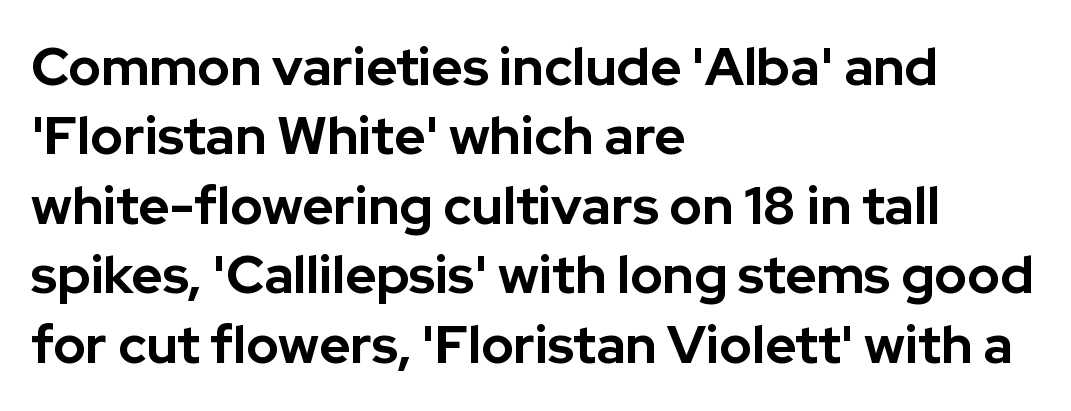
You could not count columns in this text — the font is proportionally spaced. Each word holds together tightly as a unit, with standard inter-letter gaps. Summary of vertical rhythm: regular, with standard interline spacing. The space beneath each line is pristine and unruled. Note: no serifs on the glyphs. Does the lettering tilt? It doesn't — this is upright.
